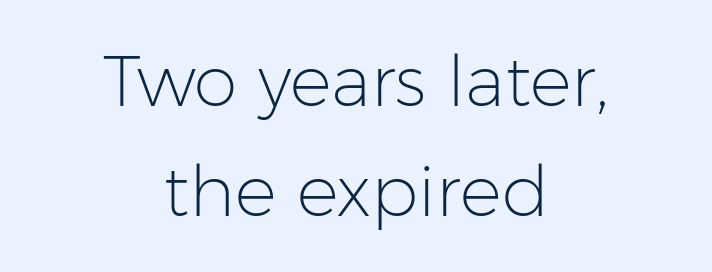
Q: Is the text bold? A: No.
Q: Is the text italic (slanted)? A: No, it is upright.
Q: Is the typeface a serif or a sans-serif typeface? A: Sans-serif.
Q: Is the text underlined? A: No.
Q: How is the paragraph aligned? A: Centered.
Q: Is the spacing between letters normal or unusually wide? A: Normal.
Q: Is the spacing between lines tight, normal or loose? A: Normal.
Q: Width (condensed, normal, or wide)? A: Normal.
Q: Stroke contrast? A: Low.
Q: x-height? A: Medium.
Q: Monospaced? A: No.
